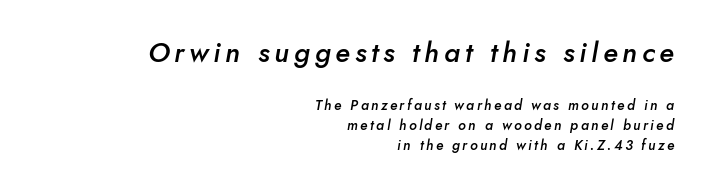
Rows of type keep a routine distance in the vertical direction. Characters are canted at an angle relative to the baseline's perpendicular. Each row of text sits above clean, open space. The letters advance in unequal steps, a hallmark of proportional type. Size hierarchy here favors the leading block over the trailing one. The rag falls on the left side of this text block.
